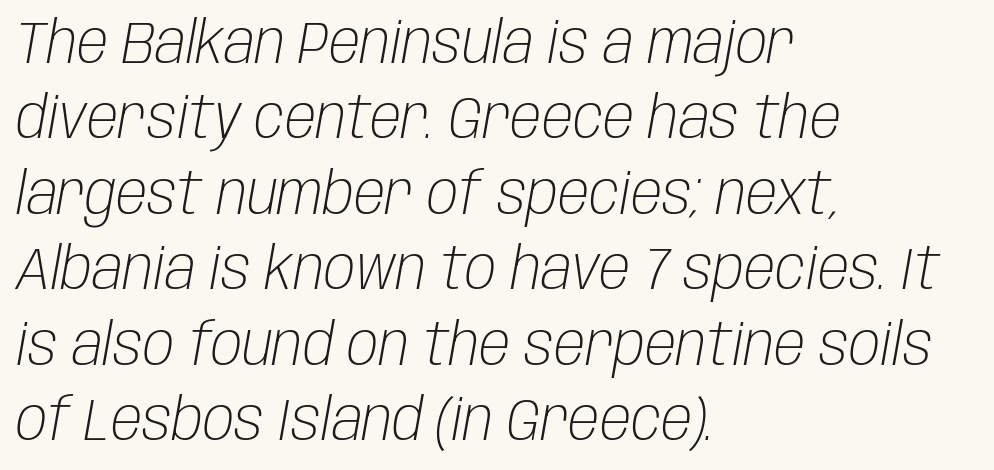
{"italic": "yes", "lean": "right", "slant_degrees": 10, "bold": "no", "weight": "light", "width": "condensed", "stroke_contrast": "low", "x_height": "large", "monospaced": "no", "underline": "no", "align": "left", "line_spacing": "normal", "line_spacing_ratio": 1.3, "letter_spacing": "normal", "letter_spacing_em": 0.0, "glyph_px": 58}
